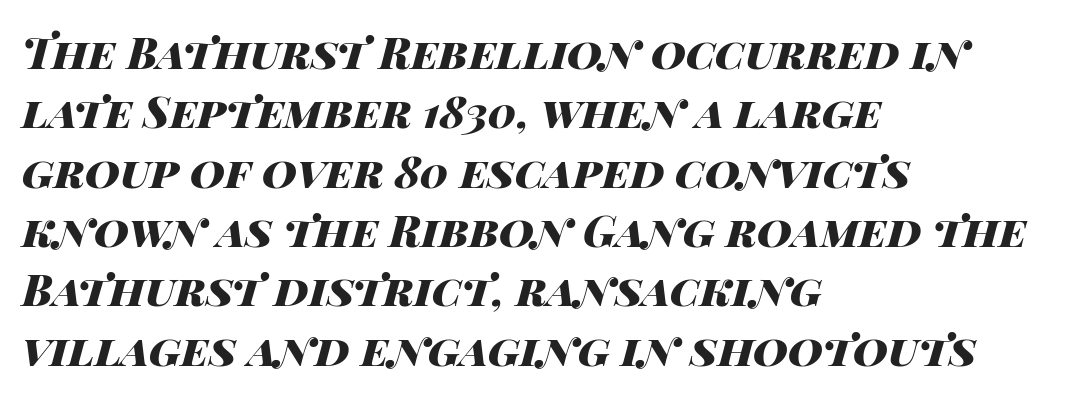
The image shows 43 px heavy, wide type, italic (leaning right); set left-aligned, normal line spacing (1.38x), normal letter spacing, not underlined; high stroke contrast and a large x-height.
